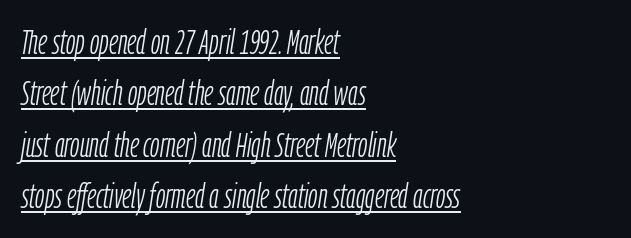
{"italic": "yes", "lean": "right", "slant_degrees": 9, "bold": "no", "weight": "light", "width": "condensed", "stroke_contrast": "low", "x_height": "medium", "monospaced": "no", "underline": "yes", "align": "left", "line_spacing": "normal", "line_spacing_ratio": 1.51, "letter_spacing": "normal", "letter_spacing_em": 0.0, "glyph_px": 34}
